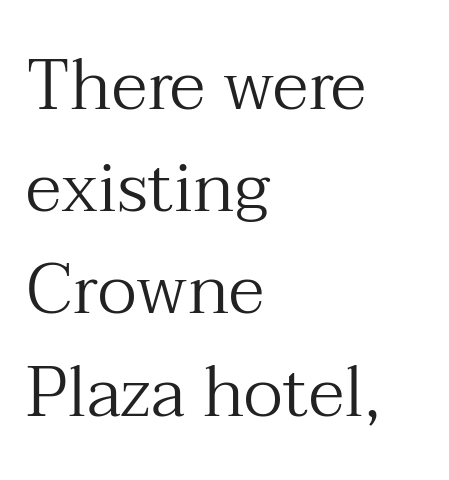
{"serif": "yes", "italic": "no", "bold": "no", "weight": "regular", "width": "normal", "stroke_contrast": "medium", "x_height": "medium", "monospaced": "no", "underline": "no", "align": "left", "line_spacing": "normal", "line_spacing_ratio": 1.46, "letter_spacing": "normal", "letter_spacing_em": 0.0, "glyph_px": 70}
